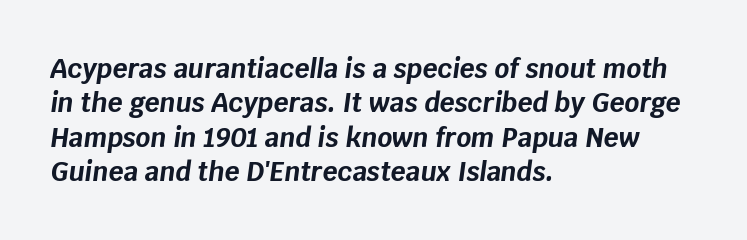
The rendering anchors every line to the left-hand side. Normally led — the rows are evenly, conventionally spaced. There's an unmistakable incline to the writing here. Nobody drew a line under any word here. Each glyph is drawn with heavy, bold strokes. Each word holds together tightly as a unit, with standard inter-letter gaps.
